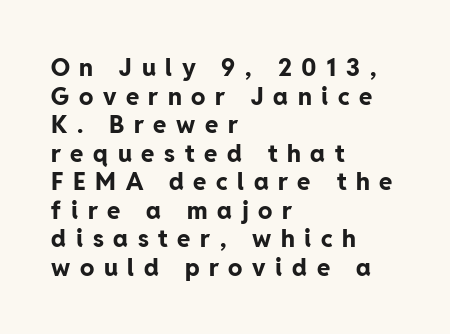
{"italic": "no", "bold": "yes", "underline": "no", "align": "left", "line_spacing_ratio": 1.19, "letter_spacing": "wide", "letter_spacing_em": 0.4, "glyph_px": 24}
